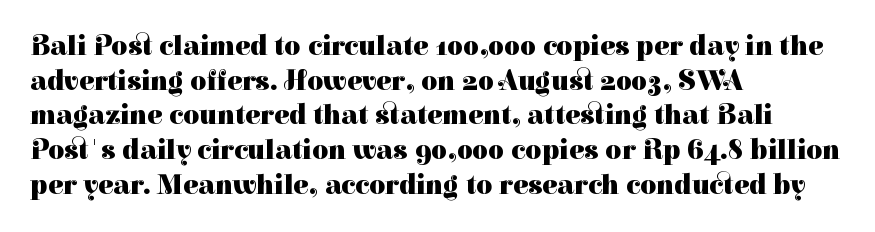
Letters rest on an invisible, unmarked baseline. Spacing verdict: proportional, widths tailored to each character. Each glyph is drawn with heavy, bold strokes. Style check: upright. These lines stack with their left ends in a neat column. What kind of face is this? One with serifs.
